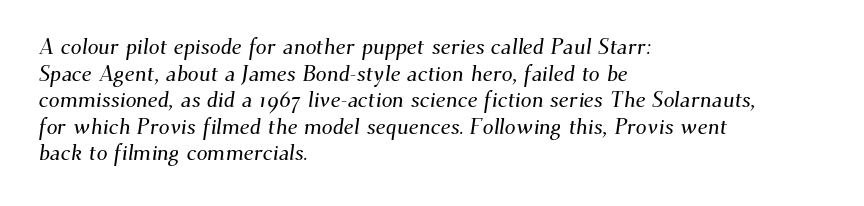
Left-aligned paragraph, ragged on the right. Descenders are the only things crossing below the line. A typesetter would call this zero additional tracking.
